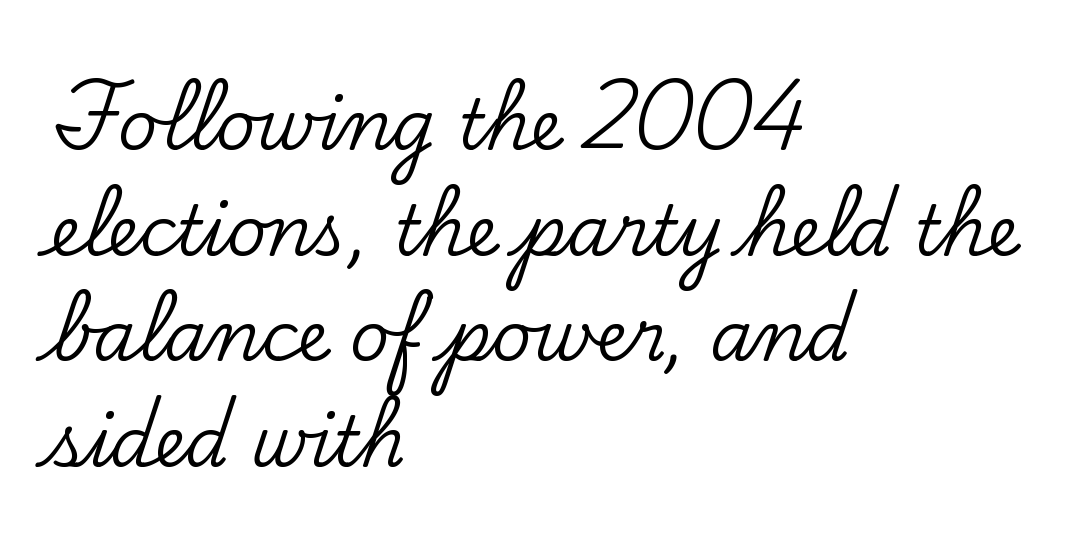
The image shows 69 px serif type; set left-aligned, normal line spacing (1.53x), normal letter spacing, not underlined; low stroke contrast and a small x-height.
